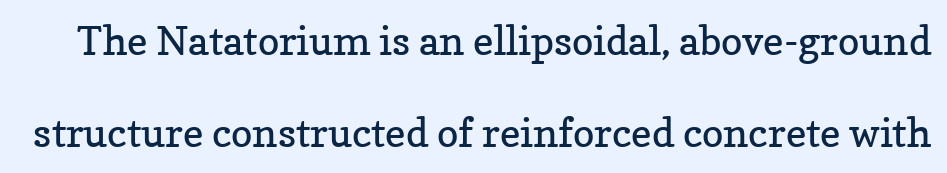
Q: Is the text bold? A: No.
Q: Is the text italic (slanted)? A: No, it is upright.
Q: Is the typeface a serif or a sans-serif typeface? A: Serif.
Q: Is the text underlined? A: No.
Q: Is the spacing between letters normal or unusually wide? A: Normal.
Q: Is the spacing between lines tight, normal or loose? A: Loose.
Q: Width (condensed, normal, or wide)? A: Normal.
Q: Stroke contrast? A: Low.
Q: x-height? A: Medium.
Q: Monospaced? A: No.
